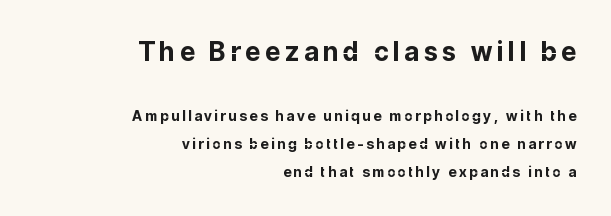
Q: Is the text bold? A: Yes.
Q: Is the text italic (slanted)? A: No, it is upright.
Q: Is the text underlined? A: No.
Q: How is the paragraph aligned? A: Right-aligned.
Q: Is the spacing between lines tight, normal or loose? A: Loose.
Q: Which block of text is set in a larger size, the first (top) or the second (bottom)? A: The first (top) one.
